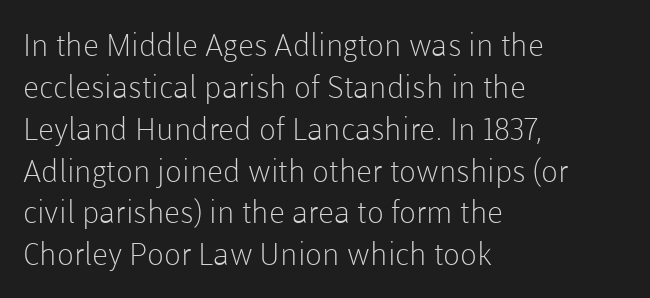
Is there any slant? The stems are plumb. The rendering uses a moderate line-height, typical for paragraphs. The rendering shows plain stroke endings on the letterforms — a sans-serif design. A clean baseline with only descenders dipping below it.
